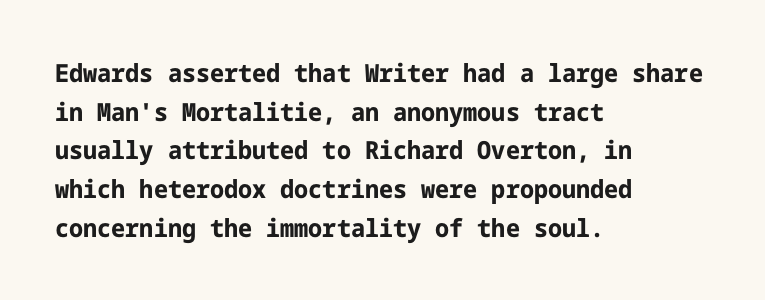
Lines of text with bare space underneath. Default kerning and tracking; the words read as compact shapes. Typeset ragged right — the left edge is the straight one. Regarding leading, the lines here are spaced in the standard way. Every stem runs plumb, perpendicular to the baseline.
